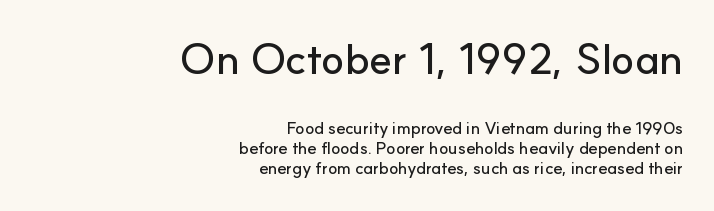
Q: Is the text italic (slanted)? A: No, it is upright.
Q: Is the typeface a serif or a sans-serif typeface? A: Sans-serif.
Q: Is the text underlined? A: No.
Q: How is the paragraph aligned? A: Right-aligned.
Q: Is the spacing between letters normal or unusually wide? A: Normal.
Q: Which block of text is set in a larger size, the first (top) or the second (bottom)? A: The first (top) one.
Q: Width (condensed, normal, or wide)? A: Normal.
Q: Stroke contrast? A: Low.
Q: x-height? A: Small.
Q: Monospaced? A: No.
